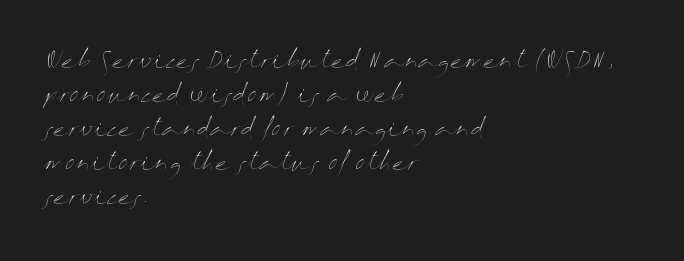
These lines stack with their left ends in a neat column. Any mark beneath the type? The region is blank. Short note: letters normally spaced.
